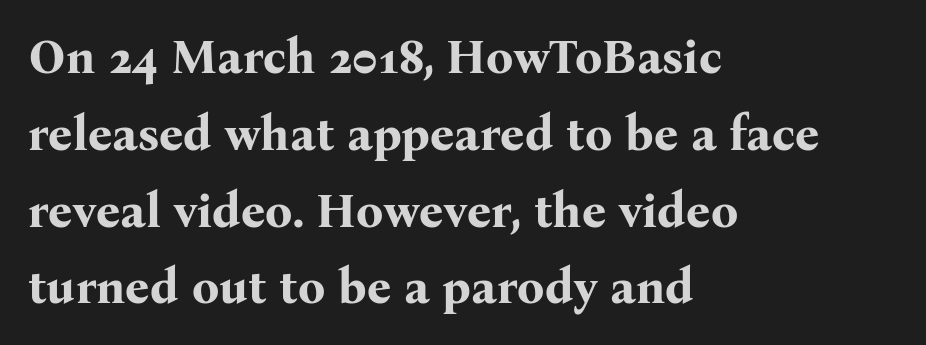
{"serif": "yes", "italic": "no", "bold": "yes", "weight": "bold", "width": "normal", "stroke_contrast": "medium", "x_height": "medium", "monospaced": "no", "underline": "no", "align": "left", "line_spacing": "normal", "line_spacing_ratio": 1.6, "letter_spacing": "normal", "letter_spacing_em": 0.0, "glyph_px": 48}
